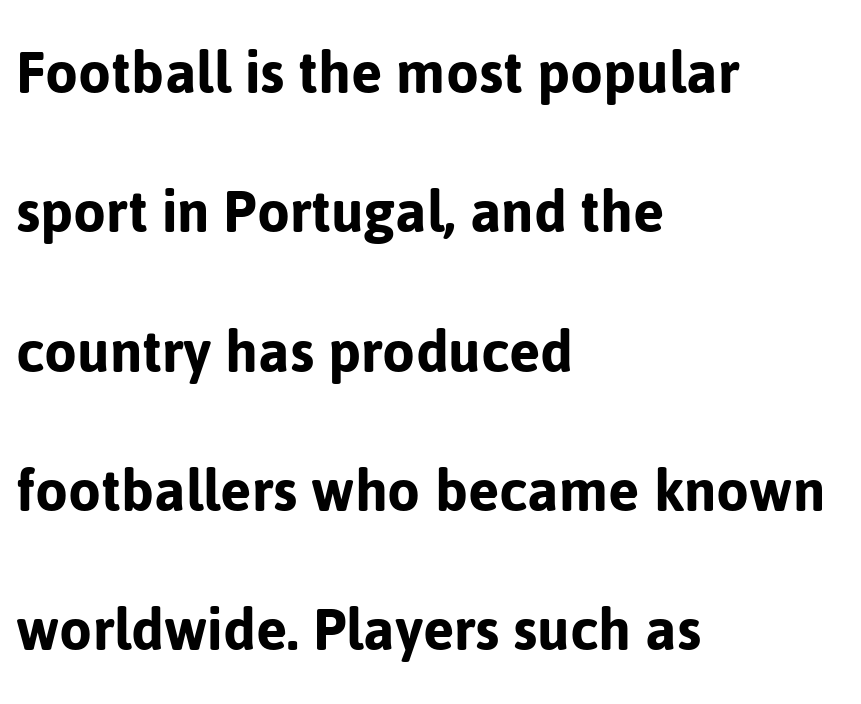
The image shows 67 px sans-serif type, upright; set left-aligned, loose line spacing (2.08x), normal letter spacing, not underlined; low stroke contrast and a medium x-height.
